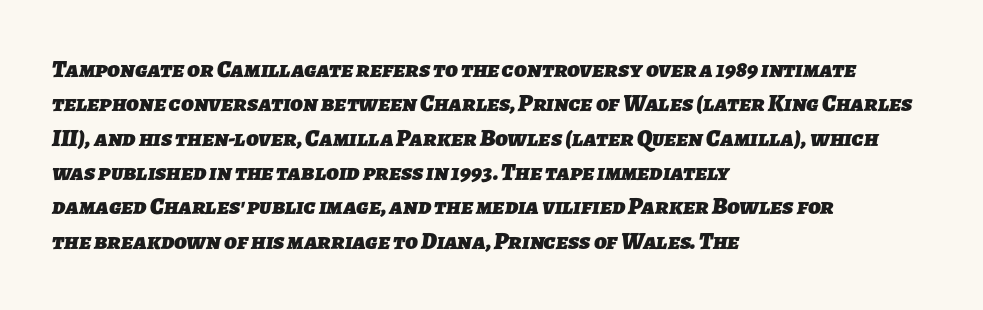
The image shows 24 px bold type; set left-aligned, normal line spacing (1.43x), normal letter spacing, not underlined.
